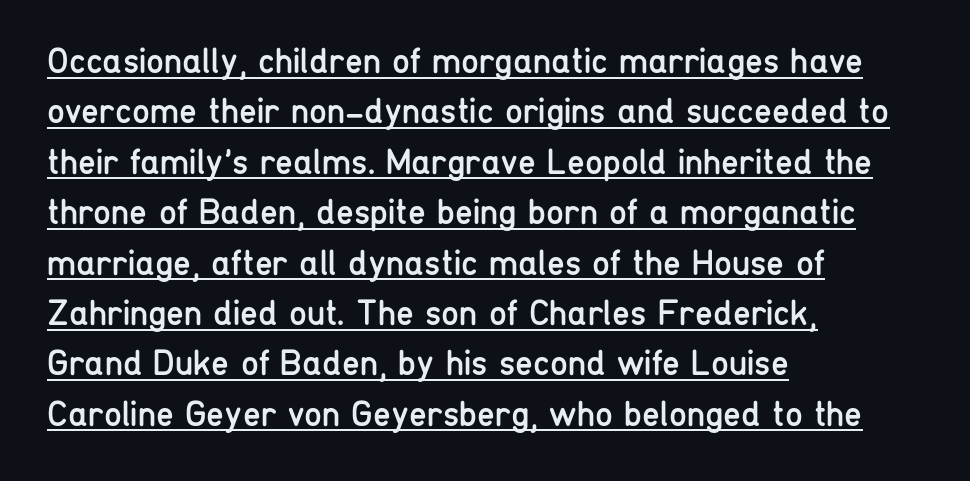
The image shows 36 px regular-weight, condensed sans-serif type, upright; set left-aligned, normal line spacing (1.4x), normal letter spacing, underlined; low stroke contrast and a medium x-height.
